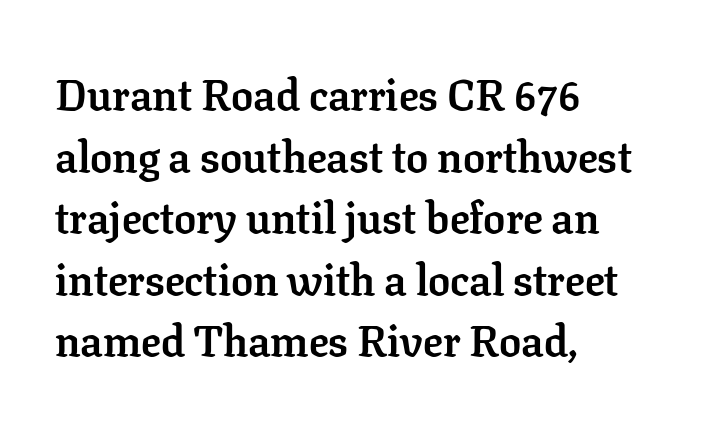
The image shows 44 px semibold serif type, upright; set left-aligned, normal line spacing (1.4x), normal letter spacing, not underlined; low stroke contrast and a medium x-height.
